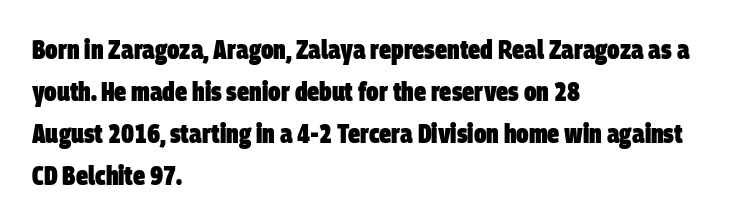
{"bold": "yes", "underline": "no", "align": "left", "line_spacing": "normal", "line_spacing_ratio": 1.55, "letter_spacing": "normal", "letter_spacing_em": 0.0, "glyph_px": 27}
